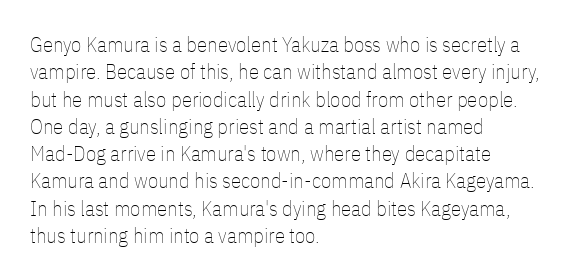
Reading down the block, your eye returns to a fixed left position each line. The weight tops out at a normal text grade. Interline gaps are of average width in this sample. The letters sit at their default tracking, neither squeezed nor spread.
